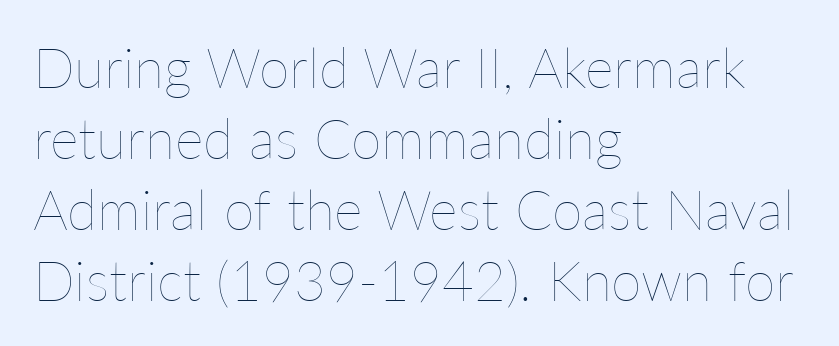
The image shows 55 px thin type, upright; set left-aligned, normal line spacing (1.29x), normal letter spacing, not underlined; low stroke contrast and a medium x-height.
